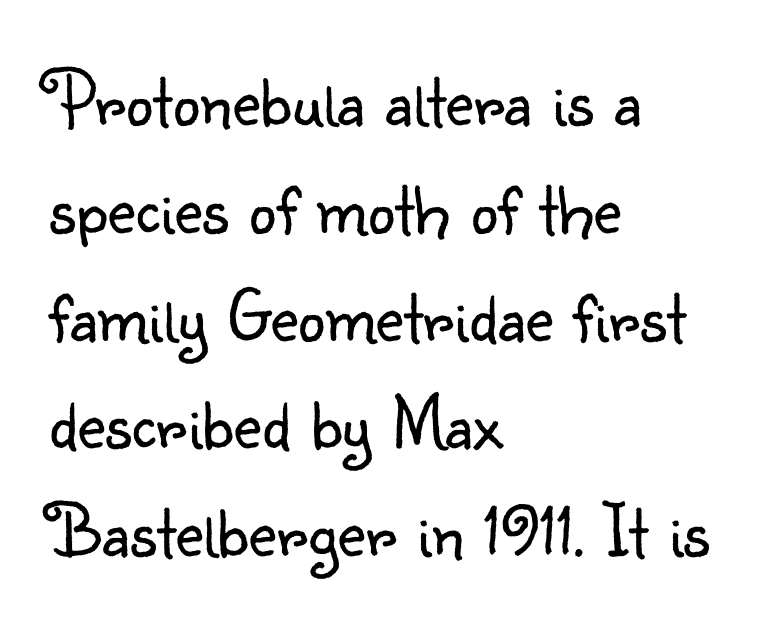
{"serif": "no", "italic": "no", "bold": "no", "weight": "light", "width": "normal", "stroke_contrast": "low", "x_height": "small", "monospaced": "no", "underline": "no", "align": "left", "line_spacing": "normal", "line_spacing_ratio": 1.4, "letter_spacing": "normal", "letter_spacing_em": 0.0, "glyph_px": 77}
